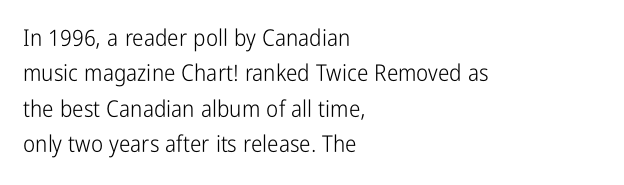
Q: Is the text bold? A: No.
Q: Is the text italic (slanted)? A: No, it is upright.
Q: Is the text underlined? A: No.
Q: How is the paragraph aligned? A: Left-aligned.
Q: Is the spacing between letters normal or unusually wide? A: Normal.
Q: Is the spacing between lines tight, normal or loose? A: Normal.
